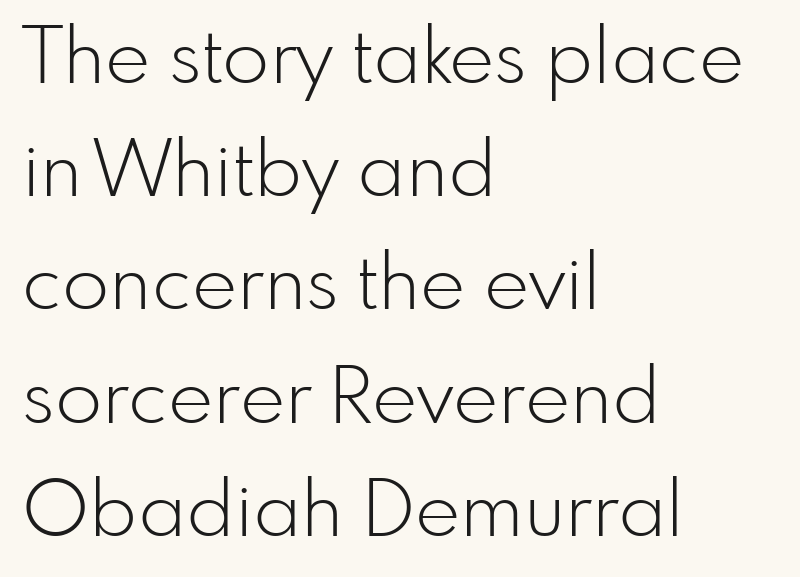
{"serif": "no", "italic": "no", "bold": "no", "weight": "light", "width": "normal", "stroke_contrast": "low", "x_height": "small", "monospaced": "no", "underline": "no", "align": "left", "line_spacing": "normal", "line_spacing_ratio": 1.47, "letter_spacing": "normal", "letter_spacing_em": 0.0, "glyph_px": 77}
